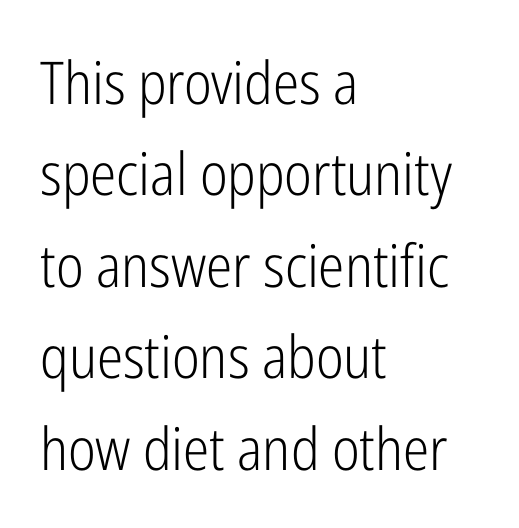
{"serif": "no", "italic": "no", "bold": "no", "weight": "light", "width": "condensed", "stroke_contrast": "low", "x_height": "medium", "monospaced": "no", "underline": "no", "align": "left", "line_spacing": "normal", "line_spacing_ratio": 1.55, "letter_spacing": "normal", "letter_spacing_em": 0.0, "glyph_px": 59}
